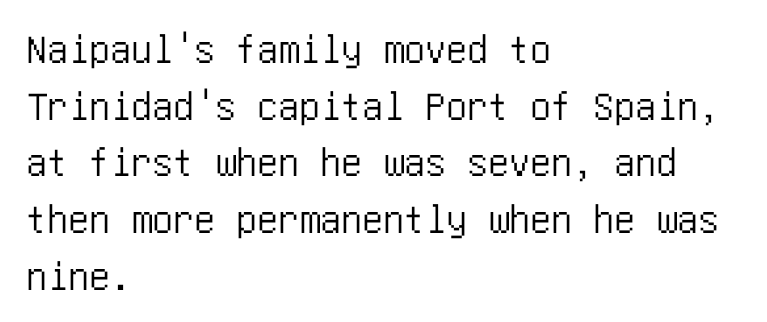
Q: Is the text italic (slanted)? A: No, it is upright.
Q: Is the typeface a serif or a sans-serif typeface? A: Sans-serif.
Q: Is the text underlined? A: No.
Q: How is the paragraph aligned? A: Left-aligned.
Q: Is the spacing between letters normal or unusually wide? A: Normal.
Q: Is the spacing between lines tight, normal or loose? A: Normal.
Q: Width (condensed, normal, or wide)? A: Condensed.
Q: Stroke contrast? A: Low.
Q: x-height? A: Large.
